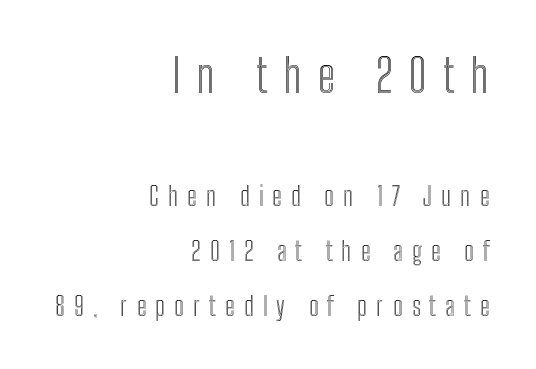
Character size in the leading block exceeds that of the trailing block. The passage shown is typed in a proportional face where columns would drift. Each row of text sits above clean, open space. How are the letters spaced? Widely, with obvious added tracking. The specimen reads as upright at a glance. Interline gaps are noticeably wide in this sample.
